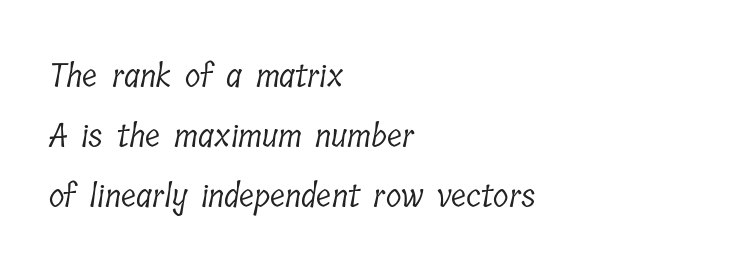
The letters advance in unequal steps, a hallmark of proportional type. Which margin do the lines hug? The left one — the right edge is uneven. Has an underline been added? It has not. I'd call this a serif setting — the letters wear small feet. Between one letter and the next there's only the usual sliver of space. Weight: in the light-to-regular range.
